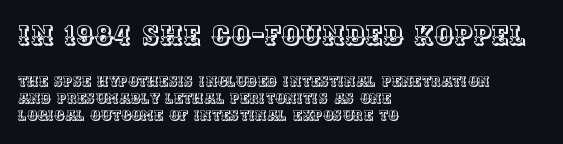
The letters stand upright; this is a roman face. Is the letter spacing exaggerated? No — it looks like the ordinary default. These two chunks differ in scale, with the top chunk taking the larger measure. Letters rest on an invisible, unmarked baseline. Typeset ragged right — the left edge is the straight one.
